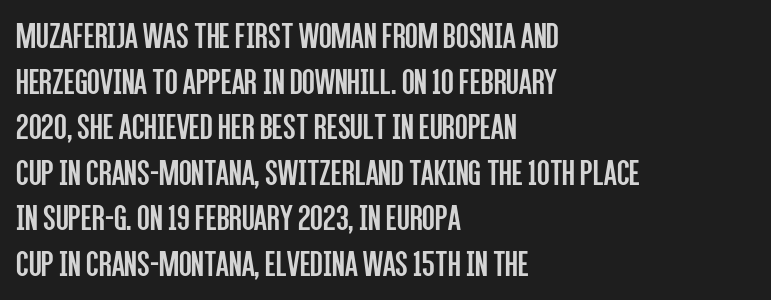
The image shows 37 px regular-weight, condensed sans-serif type, upright; set left-aligned, line spacing 1.23x, normal letter spacing, not underlined; low stroke contrast and a large x-height.
